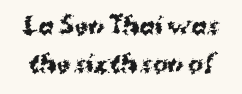
The strokes are fattened all the way to bold. Each new line begins a customary step beneath the previous one. The passage shown is not underscored anywhere.
